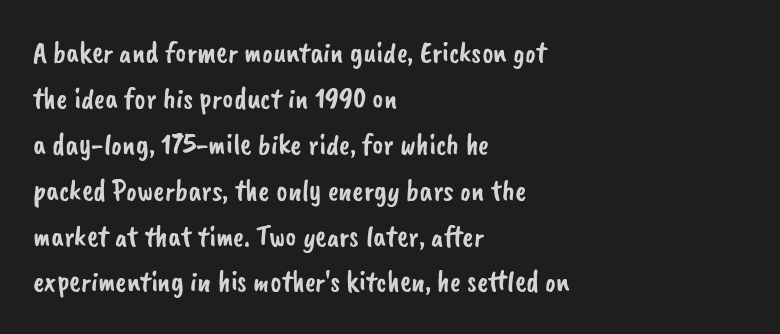
A sans-serif font was chosen for this passage. Regular leading. Compared with a centered layout, this one pins lines to the left instead. Standard letterfit; no display-style spreading of the glyphs. The passage shown is typed in a proportional face where columns would drift.
